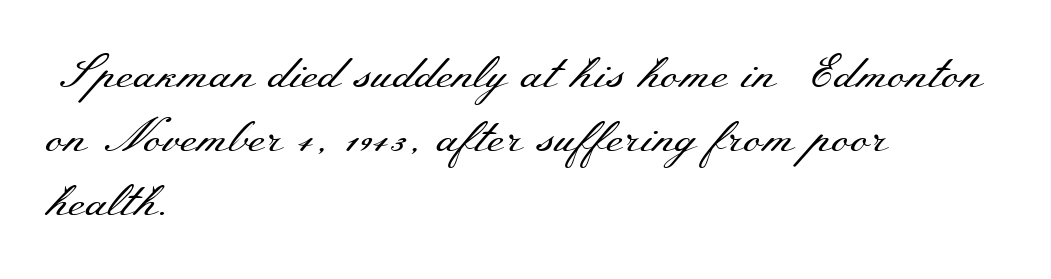
Descender tails drop into unmarked territory. Where is the straight margin? On the left. Here the designer chose a conventional face with non-uniform glyph widths.
